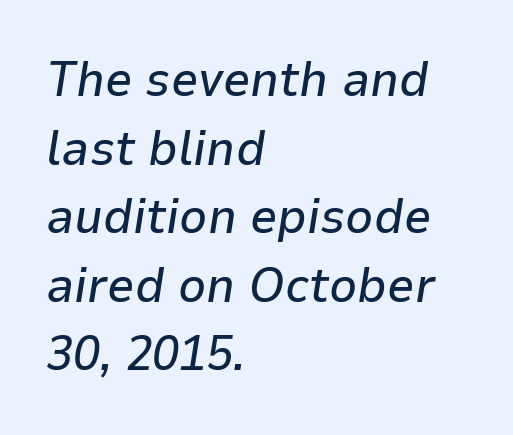
The image shows 49 px text type, italic (leaning right); set left-aligned, normal line spacing (1.4x), normal letter spacing, not underlined; low stroke contrast and a medium x-height.
